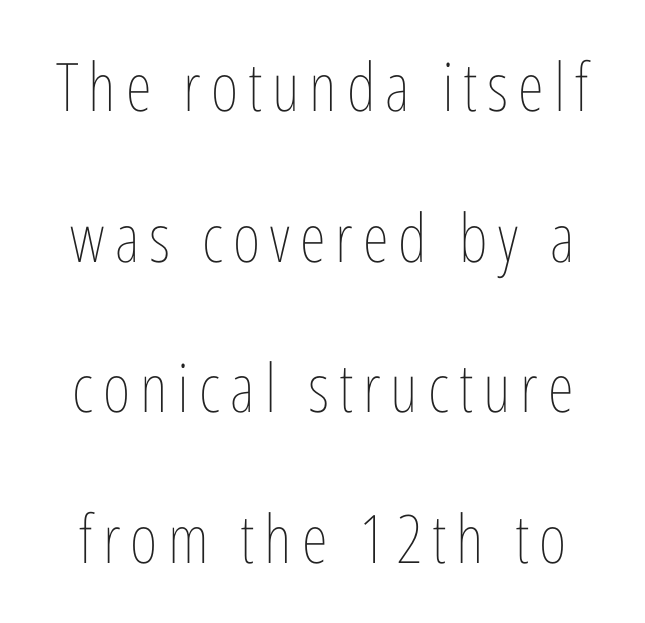
Underlining? Definitely not there. The space between consecutive lines is lavish. Is this a fixed-width face? No — the glyphs have proportional, varying widths. Think standard paragraph weight, or any step lighter than that. The specimen reads as upright at a glance.
